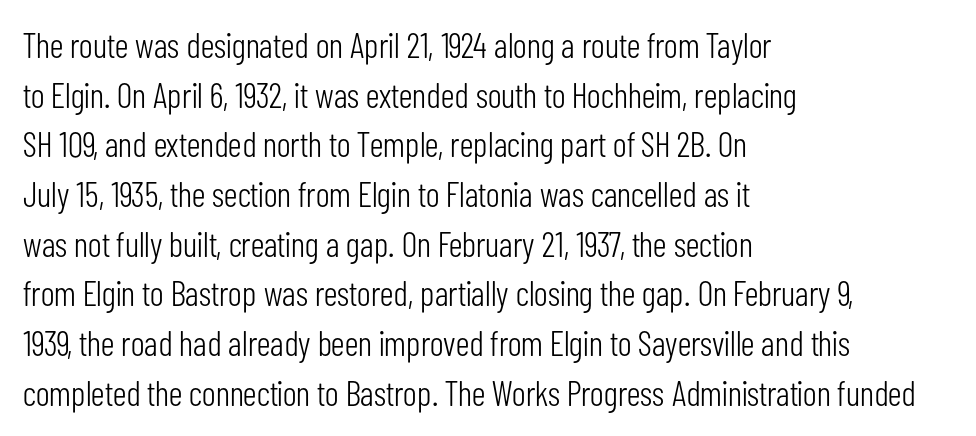
Q: Is the text bold? A: No.
Q: Is the text italic (slanted)? A: No, it is upright.
Q: Is the typeface a serif or a sans-serif typeface? A: Sans-serif.
Q: Is the text underlined? A: No.
Q: How is the paragraph aligned? A: Left-aligned.
Q: Is the spacing between letters normal or unusually wide? A: Normal.
Q: Is the spacing between lines tight, normal or loose? A: Normal.
Q: Width (condensed, normal, or wide)? A: Condensed.
Q: Stroke contrast? A: Low.
Q: x-height? A: Medium.
Q: Monospaced? A: No.
